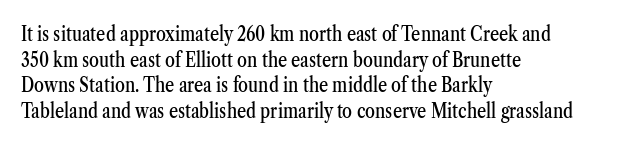
Q: Is the text italic (slanted)? A: No, it is upright.
Q: Is the text underlined? A: No.
Q: How is the paragraph aligned? A: Left-aligned.
Q: Is the spacing between letters normal or unusually wide? A: Normal.
Q: Is the spacing between lines tight, normal or loose? A: Normal.
